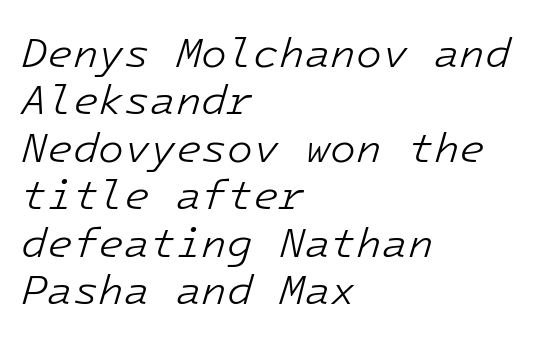
Q: Is the text bold? A: No.
Q: Is the text italic (slanted)? A: Yes, it leans right by about 16 degrees.
Q: Is the text underlined? A: No.
Q: How is the paragraph aligned? A: Left-aligned.
Q: Is the spacing between letters normal or unusually wide? A: Normal.
Q: Is the spacing between lines tight, normal or loose? A: Tight.
Q: Width (condensed, normal, or wide)? A: Normal.
Q: Stroke contrast? A: Low.
Q: x-height? A: Medium.
